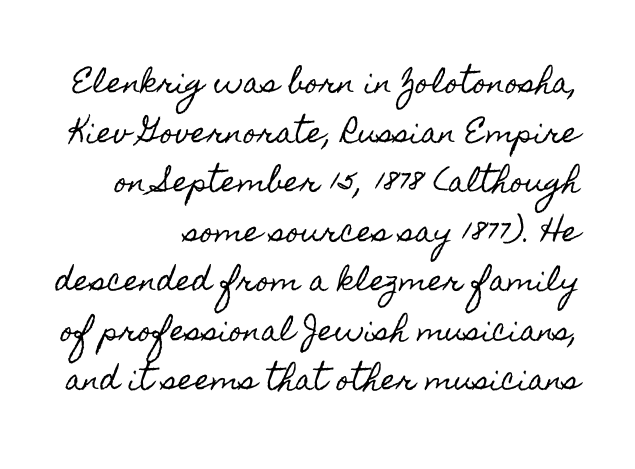
Q: Is the text italic (slanted)? A: Yes.
Q: Is the text underlined? A: No.
Q: How is the paragraph aligned? A: Right-aligned.
Q: Is the spacing between letters normal or unusually wide? A: Normal.
Q: Width (condensed, normal, or wide)? A: Condensed.
Q: x-height? A: Small.
Q: Monospaced? A: No.
